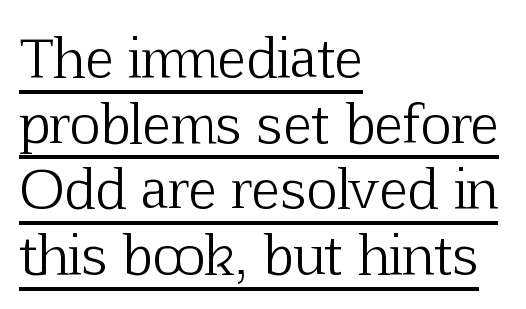
The image shows 53 px light serif type, upright; set left-aligned, line spacing 1.24x, normal letter spacing, underlined; low stroke contrast and a medium x-height.
